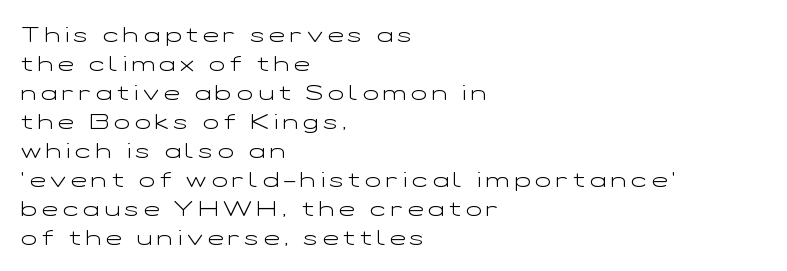
{"italic": "no", "bold": "no", "underline": "no", "align": "left", "line_spacing": "normal", "line_spacing_ratio": 1.38, "letter_spacing": "wide", "letter_spacing_em": 0.24, "glyph_px": 21}
